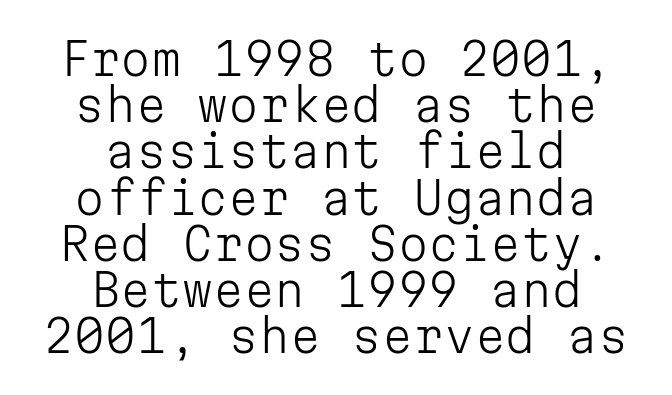
In CSS terms this would be text-align: center. When letters stand straight like this, we call the style roman or upright. A typesetter would call this monospace, since all characters share one set width. Words float on clear page, feet unadorned. Stroke mass is kept to a normal reading level or below.
